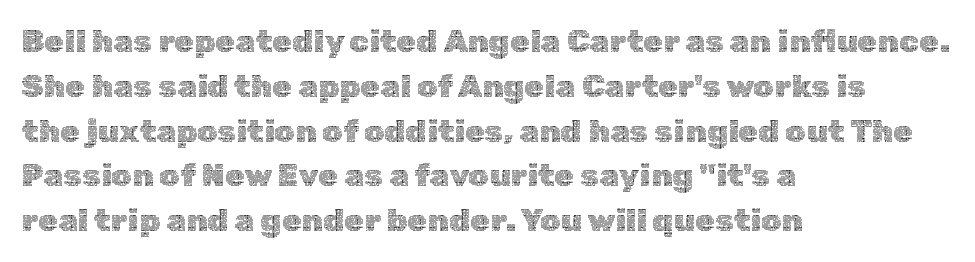
{"italic": "no", "bold": "no", "weight": "thin", "width": "normal", "x_height": "medium", "monospaced": "no", "underline": "no", "align": "left", "line_spacing": "normal", "line_spacing_ratio": 1.4, "letter_spacing": "normal", "letter_spacing_em": 0.0, "glyph_px": 32}
